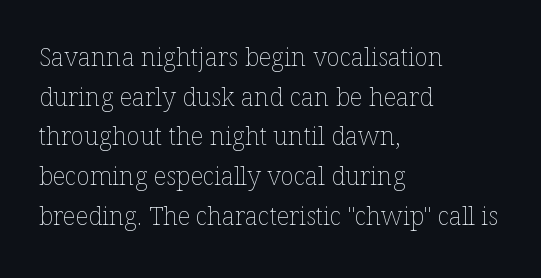
The image shows 25 px text type, upright; set left-aligned, normal line spacing (1.59x), normal letter spacing, not underlined.
